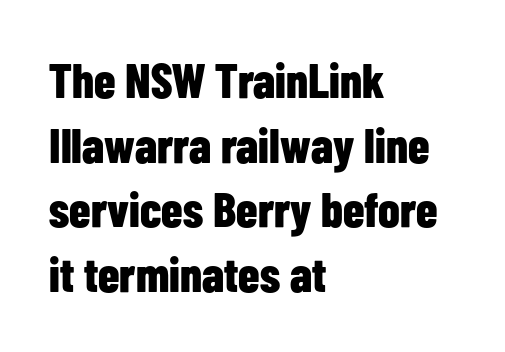
Q: Is the text bold? A: Yes.
Q: Is the text italic (slanted)? A: No, it is upright.
Q: Is the typeface a serif or a sans-serif typeface? A: Sans-serif.
Q: Is the text underlined? A: No.
Q: How is the paragraph aligned? A: Left-aligned.
Q: Is the spacing between letters normal or unusually wide? A: Normal.
Q: Is the spacing between lines tight, normal or loose? A: Normal.
Q: Width (condensed, normal, or wide)? A: Condensed.
Q: Stroke contrast? A: Low.
Q: x-height? A: Medium.
Q: Monospaced? A: No.
